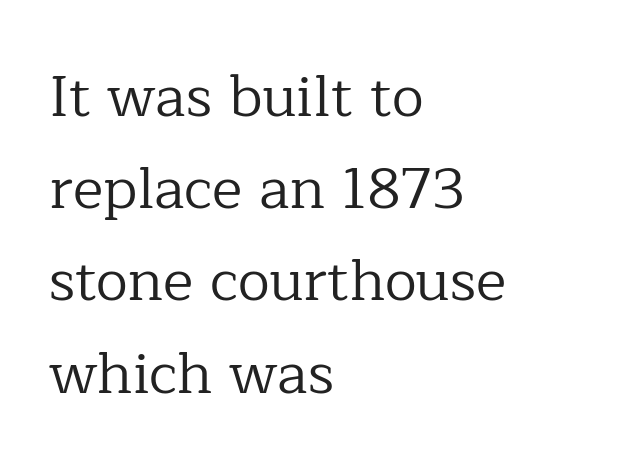
Check where the strokes stop: tiny serifs finish them off. A typesetter would mark this as roman, not italic. The letterforms sit shoulder to shoulder at normal distance. Descenders hang freely into open space. Horizontally, the lines are justified to the leading edge only. Vertically, the passage feels balanced, rows spaced as you'd expect.
